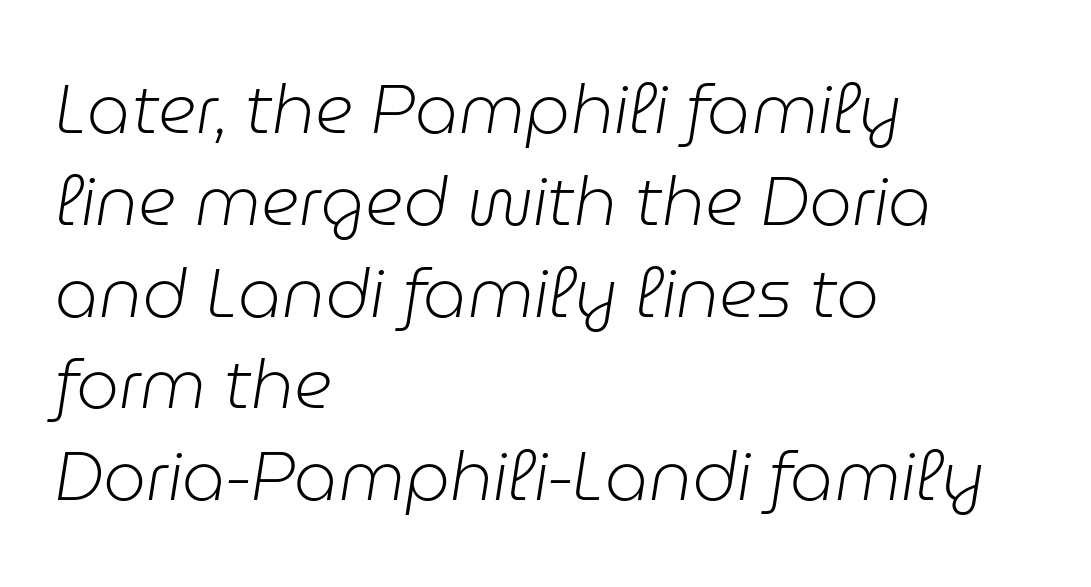
{"italic": "yes", "lean": "right", "slant_degrees": 9, "bold": "no", "weight": "light", "width": "normal", "stroke_contrast": "low", "x_height": "medium", "monospaced": "no", "underline": "no", "align": "left", "line_spacing": "normal", "line_spacing_ratio": 1.35, "letter_spacing": "normal", "letter_spacing_em": 0.0, "glyph_px": 68}
